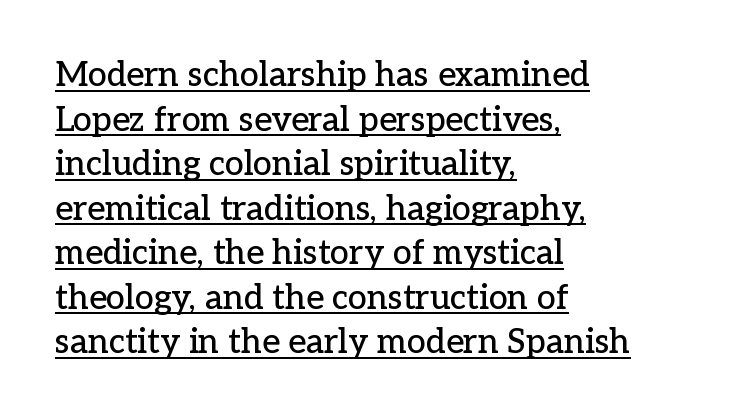
Q: Is the text italic (slanted)? A: No, it is upright.
Q: Is the typeface a serif or a sans-serif typeface? A: Serif.
Q: Is the text underlined? A: Yes.
Q: How is the paragraph aligned? A: Left-aligned.
Q: Is the spacing between letters normal or unusually wide? A: Normal.
Q: Is the spacing between lines tight, normal or loose? A: Normal.
Q: Width (condensed, normal, or wide)? A: Normal.
Q: Stroke contrast? A: Low.
Q: x-height? A: Medium.
Q: Monospaced? A: No.
